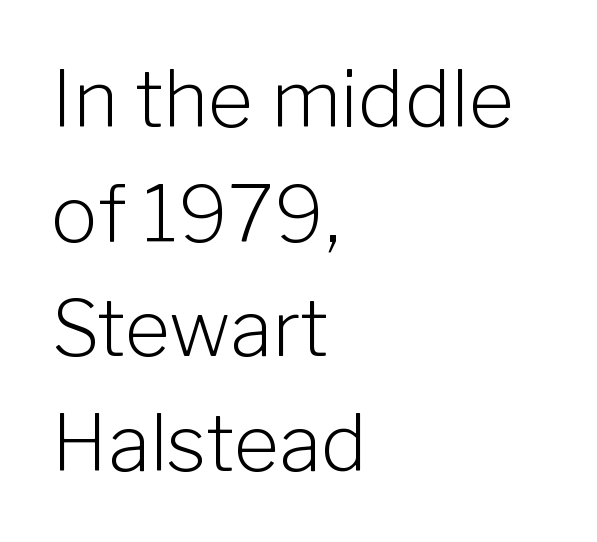
{"serif": "no", "italic": "no", "bold": "no", "weight": "light", "width": "normal", "stroke_contrast": "low", "x_height": "medium", "monospaced": "no", "underline": "no", "align": "left", "line_spacing": "normal", "line_spacing_ratio": 1.47, "letter_spacing": "normal", "letter_spacing_em": 0.0, "glyph_px": 78}
